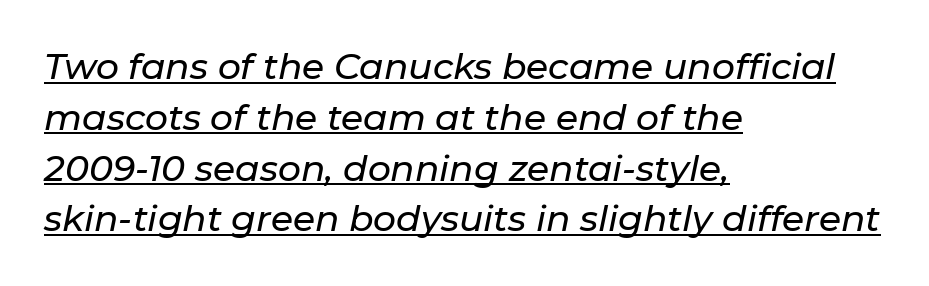
{"italic": "yes", "lean": "right", "slant_degrees": 11, "width": "normal", "stroke_contrast": "low", "x_height": "medium", "monospaced": "no", "underline": "yes", "align": "left", "line_spacing": "normal", "line_spacing_ratio": 1.41, "letter_spacing": "normal", "letter_spacing_em": 0.0, "glyph_px": 36}
